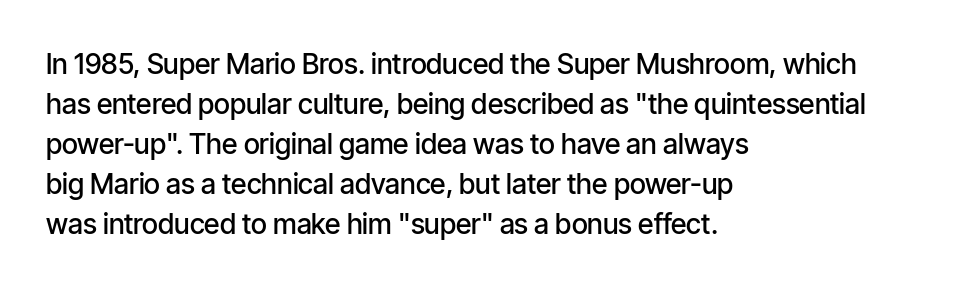
{"serif": "no", "italic": "no", "bold": "semi", "weight": "semibold", "width": "condensed", "stroke_contrast": "low", "x_height": "medium", "monospaced": "no", "underline": "no", "align": "left", "line_spacing": "normal", "line_spacing_ratio": 1.43, "letter_spacing": "normal", "letter_spacing_em": 0.0, "glyph_px": 28}
